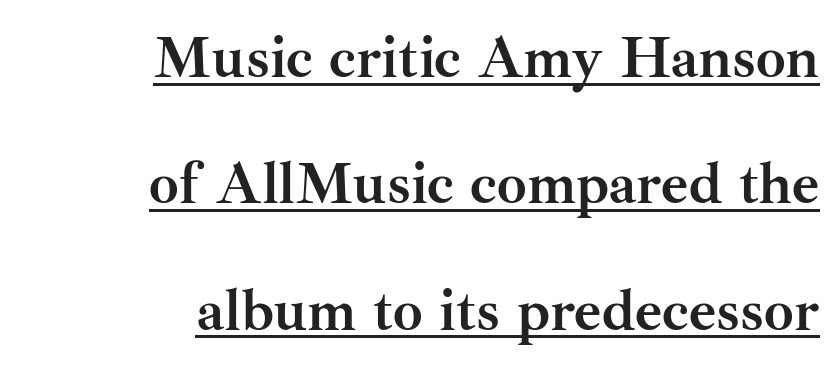
The image shows 59 px semibold serif type, upright; set right-aligned, loose line spacing (2.14x), normal letter spacing, underlined; medium stroke contrast and a small x-height.
